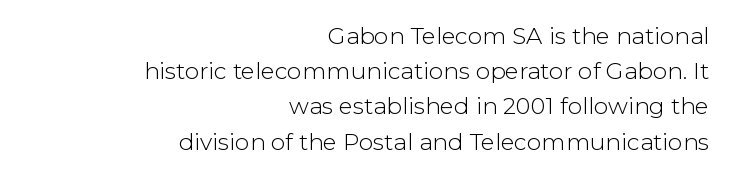
This sample keeps an unexceptional amount of space between lines. These lines were composed using upright roman letters. The font sits on the lighter half of the weight spectrum, regular included. Which margin do the lines hug? The right one — the left edge is uneven.
